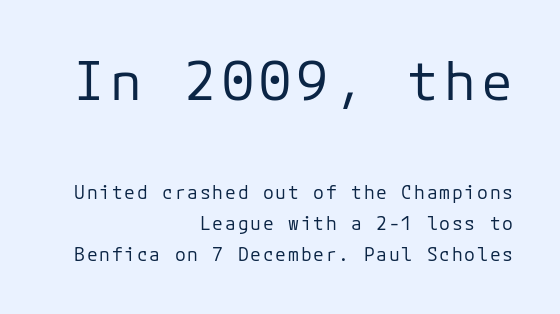
A student would call this right alignment; a typographer would say flush right, rag left. Is the lower block the larger one? No — the upper block carries the bigger type. The face used here is a sans, in the tradition of grotesques and geometrics. Honestly, there is no underline to notice here at all. The letters look calm and open, with moderate or lighter stems.
